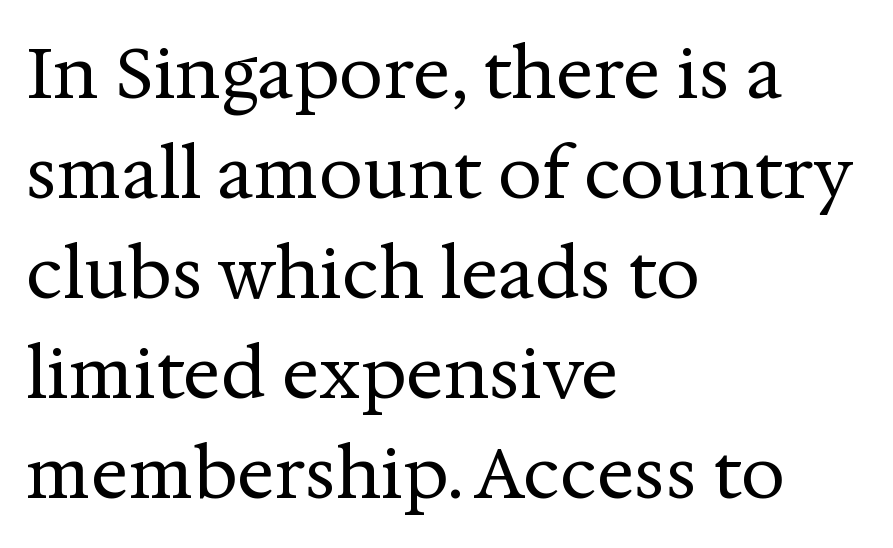
The image shows 70 px regular-weight serif type, upright; set left-aligned, normal line spacing (1.43x), normal letter spacing, not underlined; medium stroke contrast and a medium x-height.
